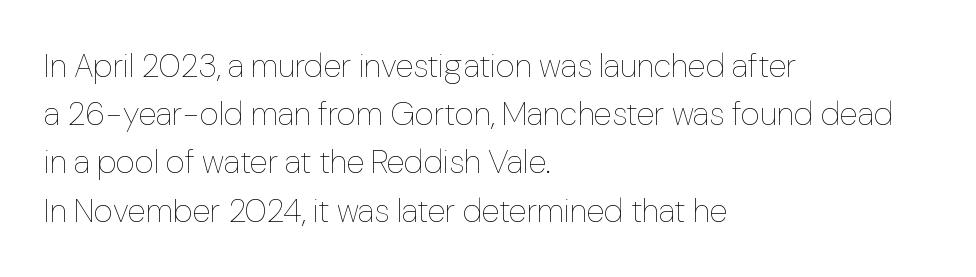
Q: Is the text bold? A: No.
Q: Is the text italic (slanted)? A: No, it is upright.
Q: Is the text underlined? A: No.
Q: How is the paragraph aligned? A: Left-aligned.
Q: Is the spacing between letters normal or unusually wide? A: Normal.
Q: Is the spacing between lines tight, normal or loose? A: Normal.
Q: Width (condensed, normal, or wide)? A: Normal.
Q: Stroke contrast? A: Low.
Q: x-height? A: Medium.
Q: Monospaced? A: No.
